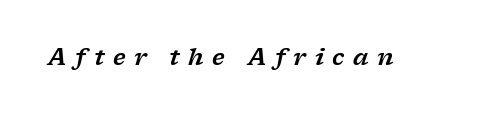
Only glyphs here, with clear space below each row. Honestly, the letter spacing is so wide it's the main thing you notice. Emphasis-style slanted type is in use.
